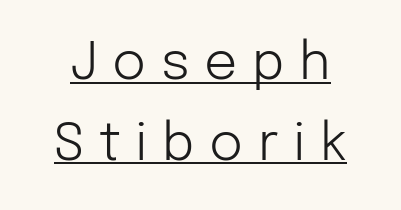
Do the characters align in a grid? No, the font is proportional. I'd call this a sans setting — the letters go barefoot. The lettering stays uniformly vertical, giving the passage a roman look. The letterforms stand isolated, each surrounded by extra space.
